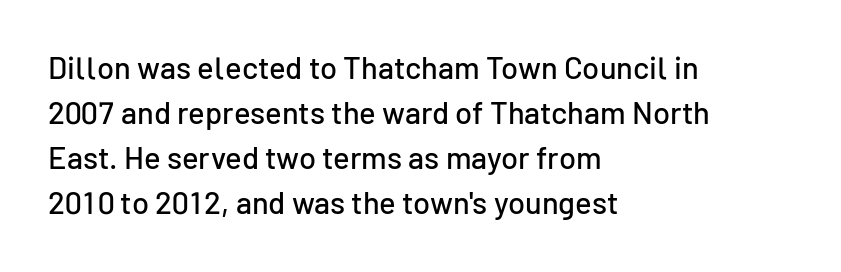
{"serif": "no", "italic": "no", "width": "normal", "stroke_contrast": "low", "x_height": "medium", "monospaced": "no", "underline": "no", "align": "left", "line_spacing": "normal", "line_spacing_ratio": 1.45, "letter_spacing": "normal", "letter_spacing_em": 0.0, "glyph_px": 31}
